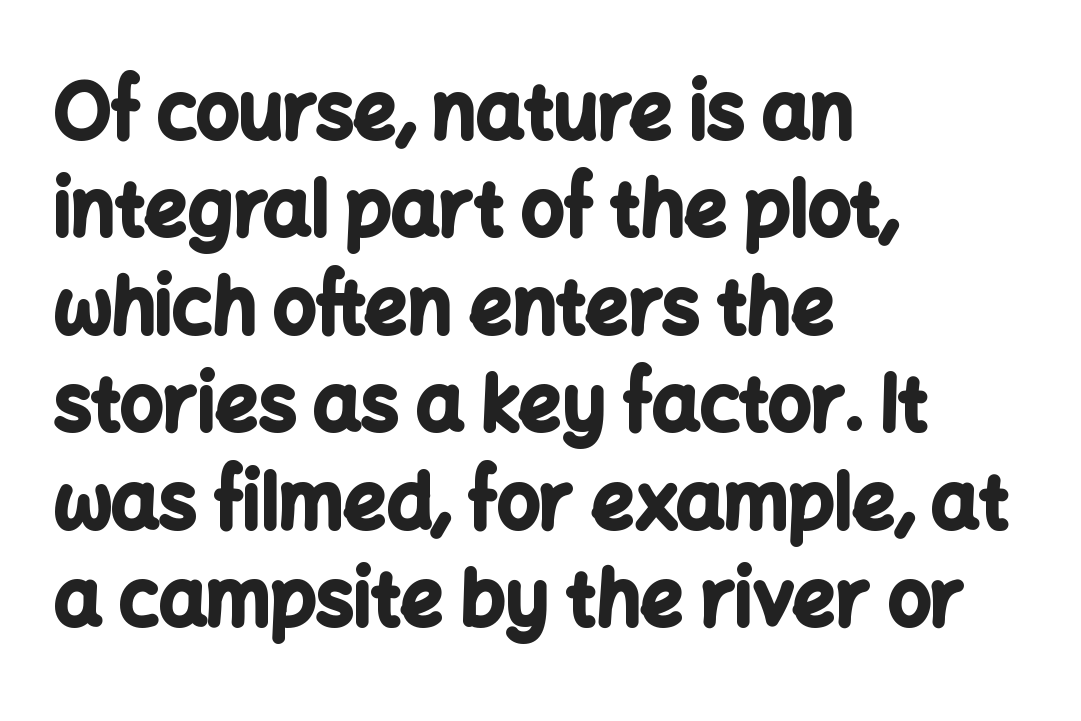
{"serif": "no", "italic": "no", "bold": "yes", "weight": "bold", "width": "normal", "stroke_contrast": "low", "x_height": "medium", "monospaced": "no", "underline": "no", "align": "left", "line_spacing": "normal", "line_spacing_ratio": 1.3, "letter_spacing": "normal", "letter_spacing_em": 0.0, "glyph_px": 75}
